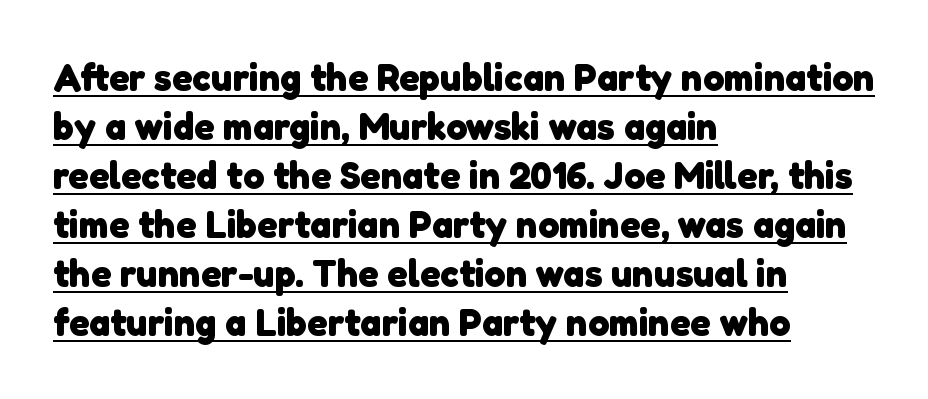
Q: Is the text bold? A: Yes.
Q: Is the typeface a serif or a sans-serif typeface? A: Sans-serif.
Q: Is the text underlined? A: Yes.
Q: How is the paragraph aligned? A: Left-aligned.
Q: Is the spacing between letters normal or unusually wide? A: Normal.
Q: Is the spacing between lines tight, normal or loose? A: Normal.
Q: Width (condensed, normal, or wide)? A: Normal.
Q: Stroke contrast? A: Low.
Q: x-height? A: Medium.
Q: Monospaced? A: No.
